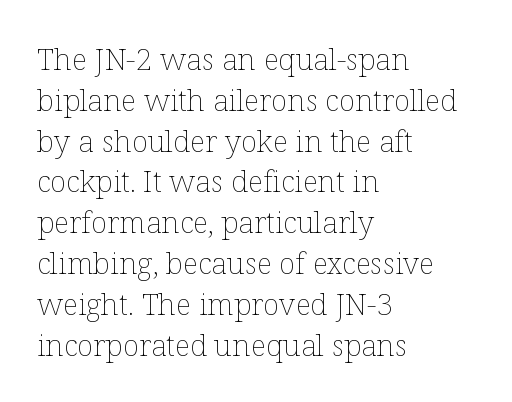
The image shows 30 px thin type, upright; set left-aligned, normal line spacing (1.36x), normal letter spacing, not underlined; low stroke contrast and a medium x-height.
